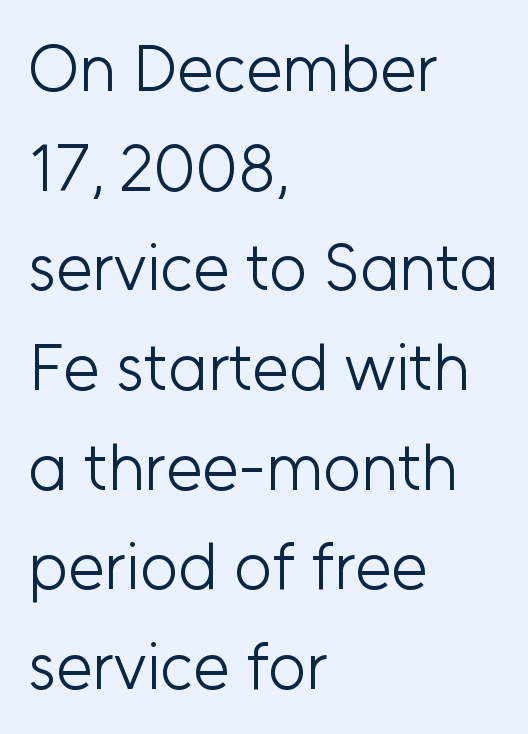
Q: Is the text bold? A: No.
Q: Is the text italic (slanted)? A: No, it is upright.
Q: Is the typeface a serif or a sans-serif typeface? A: Sans-serif.
Q: Is the text underlined? A: No.
Q: How is the paragraph aligned? A: Left-aligned.
Q: Is the spacing between letters normal or unusually wide? A: Normal.
Q: Is the spacing between lines tight, normal or loose? A: Normal.
Q: Width (condensed, normal, or wide)? A: Normal.
Q: Stroke contrast? A: Low.
Q: x-height? A: Medium.
Q: Monospaced? A: No.
